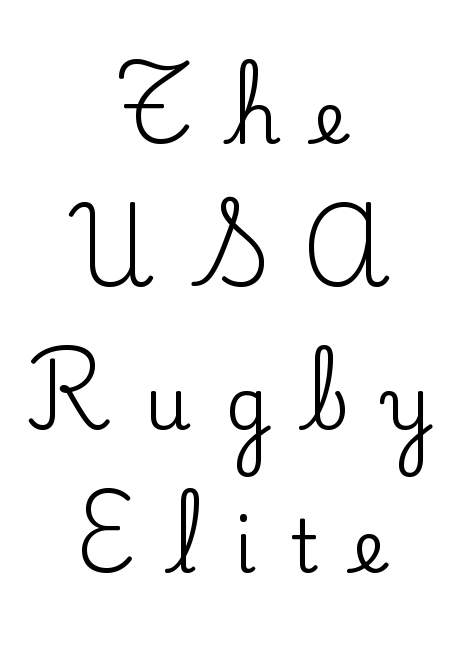
Q: Is the text italic (slanted)? A: No, it is upright.
Q: Is the typeface a serif or a sans-serif typeface? A: Serif.
Q: Is the text underlined? A: No.
Q: How is the paragraph aligned? A: Centered.
Q: Is the spacing between letters normal or unusually wide? A: Unusually wide.
Q: Is the spacing between lines tight, normal or loose? A: Loose.
Q: Width (condensed, normal, or wide)? A: Normal.
Q: Stroke contrast? A: Low.
Q: x-height? A: Small.
Q: Monospaced? A: No.
